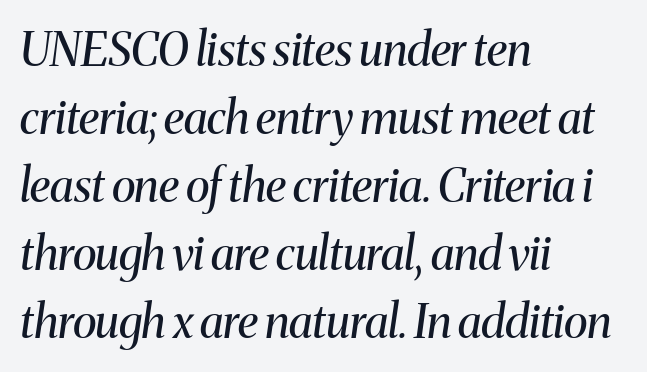
{"serif": "yes", "italic": "yes", "lean": "right", "slant_degrees": 8, "bold": "no", "weight": "regular", "width": "normal", "stroke_contrast": "medium", "x_height": "medium", "monospaced": "no", "underline": "no", "align": "left", "line_spacing": "normal", "line_spacing_ratio": 1.48, "letter_spacing": "normal", "letter_spacing_em": 0.0, "glyph_px": 46}
